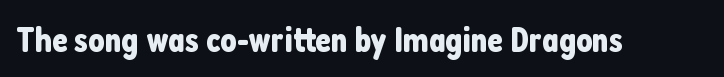
{"serif": "no", "italic": "no", "width": "condensed", "stroke_contrast": "low", "x_height": "medium", "monospaced": "no", "underline": "no", "letter_spacing": "normal", "letter_spacing_em": 0.0, "glyph_px": 36}
